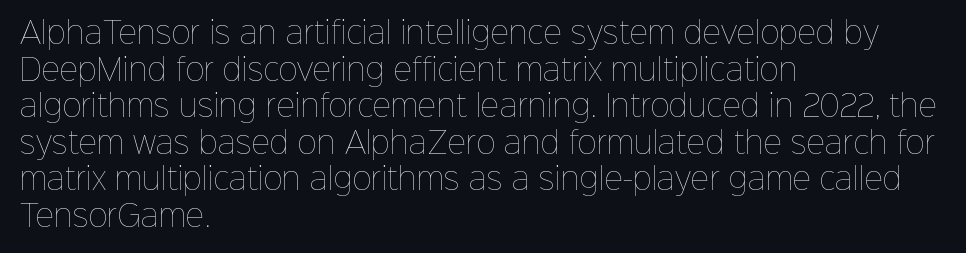
{"italic": "no", "bold": "no", "weight": "thin", "width": "normal", "stroke_contrast": "low", "x_height": "medium", "monospaced": "no", "underline": "no", "align": "left", "line_spacing": "normal", "line_spacing_ratio": 1.26, "letter_spacing": "normal", "letter_spacing_em": 0.0, "glyph_px": 29}
